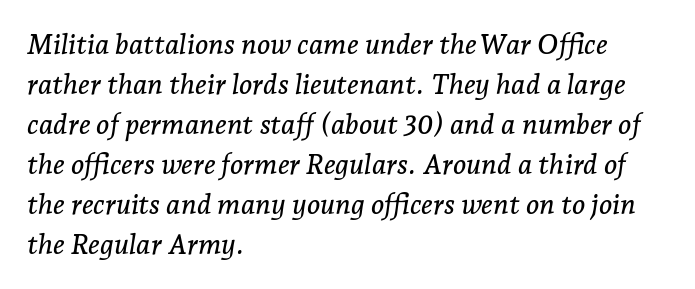
Q: Is the text italic (slanted)? A: Yes, it leans right by about 7 degrees.
Q: Is the typeface a serif or a sans-serif typeface? A: Serif.
Q: Is the text underlined? A: No.
Q: How is the paragraph aligned? A: Left-aligned.
Q: Is the spacing between letters normal or unusually wide? A: Normal.
Q: Is the spacing between lines tight, normal or loose? A: Normal.
Q: Width (condensed, normal, or wide)? A: Normal.
Q: Stroke contrast? A: Low.
Q: x-height? A: Medium.
Q: Monospaced? A: No.
